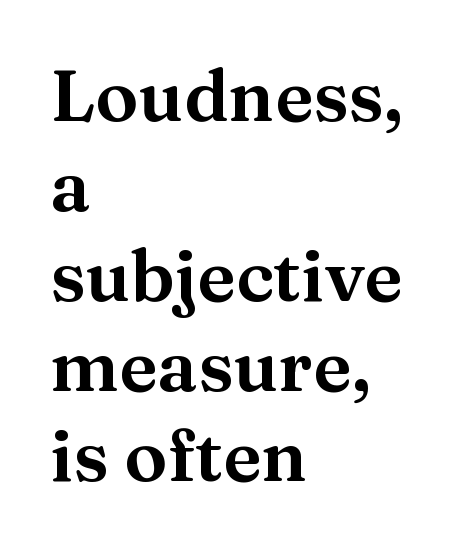
Reading down the column, the eye jumps a familiar distance to each next line. The zone under the glyphs is completely vacant. All the whitespace from short lines collects on the right. Default kerning and tracking; the words read as compact shapes.
